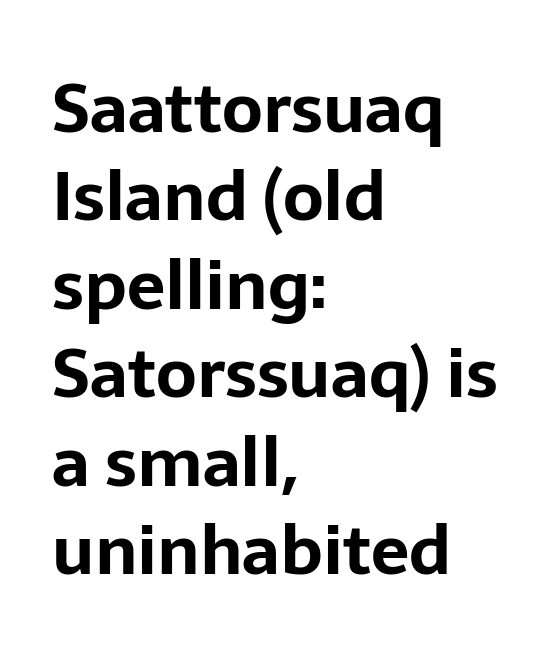
{"serif": "no", "italic": "no", "bold": "yes", "weight": "bold", "width": "normal", "stroke_contrast": "low", "x_height": "medium", "monospaced": "no", "underline": "no", "align": "left", "line_spacing": "normal", "line_spacing_ratio": 1.3, "letter_spacing": "normal", "letter_spacing_em": 0.0, "glyph_px": 68}
